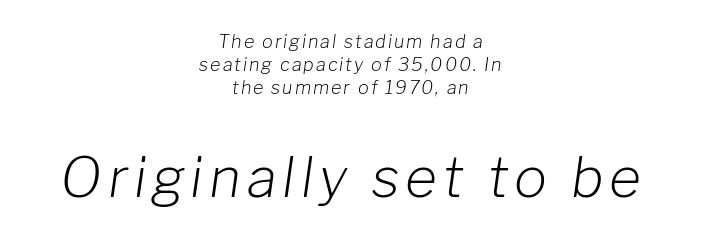
Baseline-to-baseline distance is the conventional proportion of letter height. The face used here appears at its bigger size in the lower chunk. Descenders are the only things crossing below the line. No heavy texture on the line: the type isn't bold. A typesetter would call this proportional, since set widths differ per character. Every row of glyphs is offset so its center matches the block's center.
